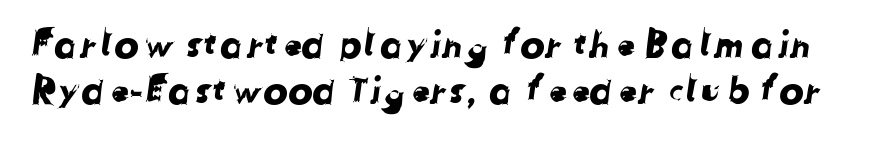
{"serif": "no", "width": "normal", "stroke_contrast": "low", "x_height": "medium", "monospaced": "no", "underline": "no", "line_spacing": "normal", "line_spacing_ratio": 1.25, "letter_spacing": "normal", "letter_spacing_em": 0.0, "glyph_px": 37}
